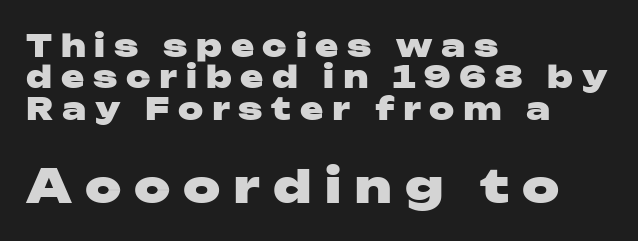
Short note: letters widely spaced. Ordinary non-slanted type is in use. The letters advance in unequal steps, a hallmark of proportional type. Each glyph is drawn with heavy, bold strokes. The designer dialed line spacing down below the default.
